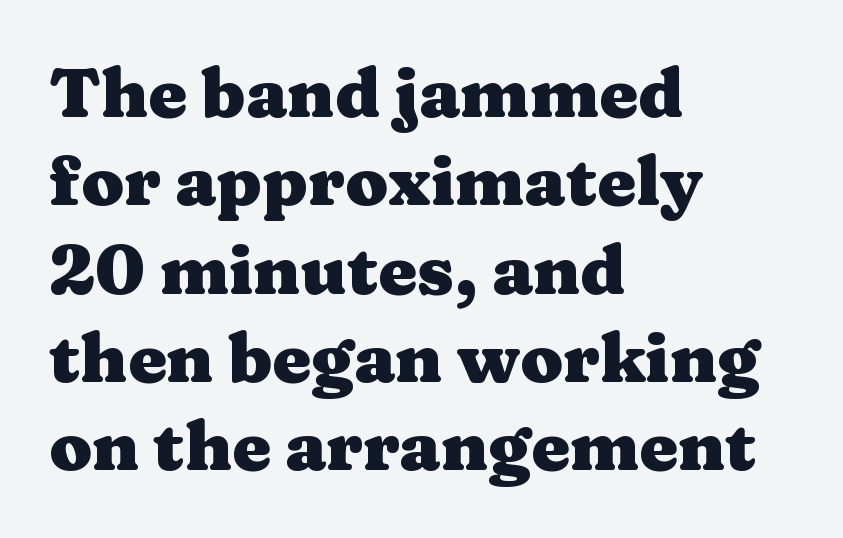
The baseline area is clear. Heavy-handed strokes throughout: this text is bold. Standard letterfit; no display-style spreading of the glyphs. Leading: standard.
